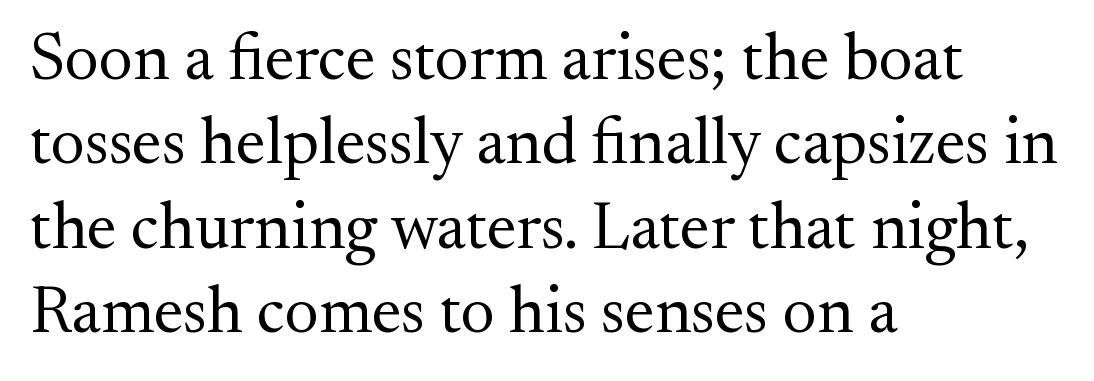
The image shows 66 px regular-weight serif type, upright; set left-aligned, normal line spacing (1.28x), normal letter spacing, not underlined; medium stroke contrast and a small x-height.
